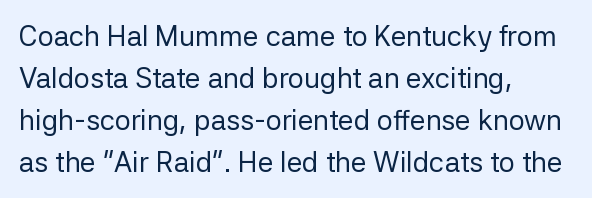
Q: Is the text bold? A: No.
Q: Is the text italic (slanted)? A: No, it is upright.
Q: Is the typeface a serif or a sans-serif typeface? A: Sans-serif.
Q: Is the text underlined? A: No.
Q: How is the paragraph aligned? A: Left-aligned.
Q: Is the spacing between letters normal or unusually wide? A: Normal.
Q: Is the spacing between lines tight, normal or loose? A: Normal.
Q: Width (condensed, normal, or wide)? A: Normal.
Q: Stroke contrast? A: Low.
Q: x-height? A: Medium.
Q: Monospaced? A: No.
